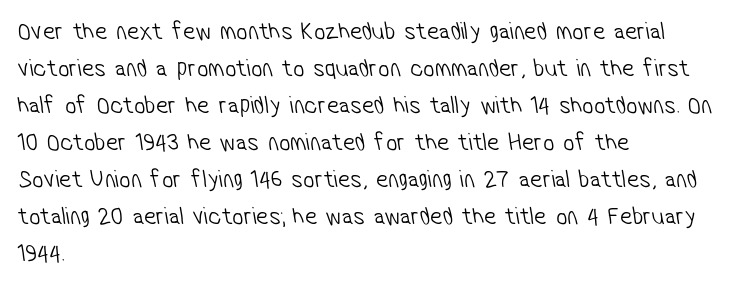
Layout note: lines flush left. You could call the tracking neutral — neither tight nor loose. Type without underlining. How would I describe the line gaps? Plain and ordinary. Bold? No — there's no thickening of the strokes.
